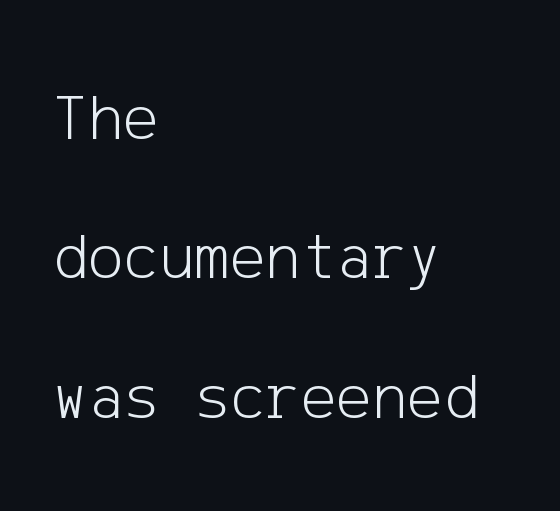
The image shows 67 px light sans-serif type, upright; set left-aligned, loose line spacing (2.08x), normal letter spacing, not underlined; low stroke contrast and a medium x-height.
